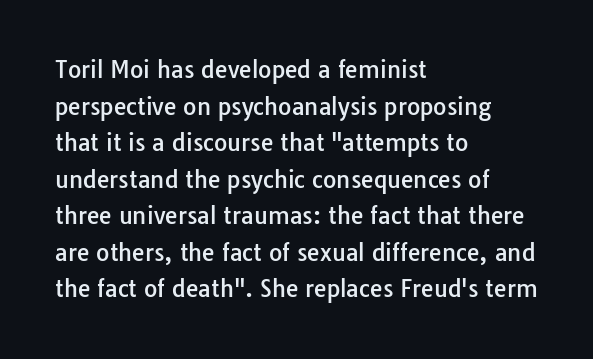
{"italic": "no", "underline": "no", "align": "left", "line_spacing": "normal", "line_spacing_ratio": 1.59, "letter_spacing": "normal", "letter_spacing_em": 0.0, "glyph_px": 23}
